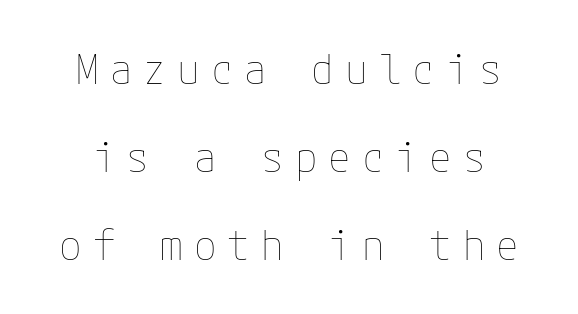
The image shows 41 px thin type, upright; set loose line spacing (2.15x), unusually wide letter spacing (+0.27 em), not underlined; low stroke contrast and a medium x-height.
